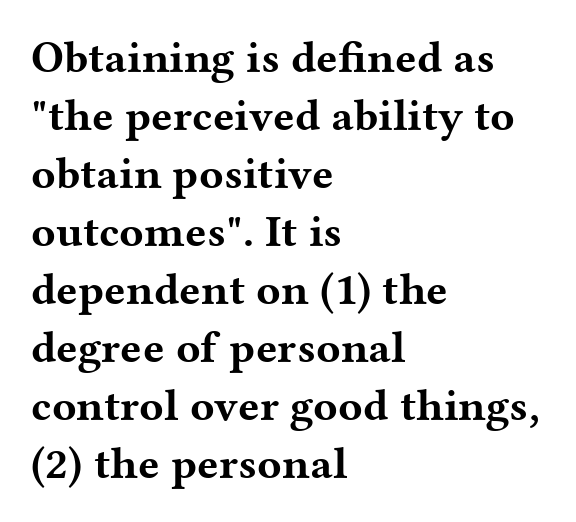
The image shows 45 px bold, wide serif type, upright; set left-aligned, normal line spacing (1.29x), normal letter spacing, not underlined; medium stroke contrast and a medium x-height.
